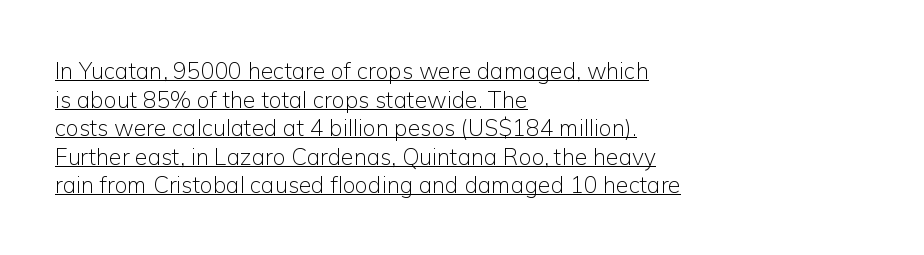
The image shows 23 px text type, upright; set left-aligned, line spacing 1.24x, normal letter spacing, underlined.
